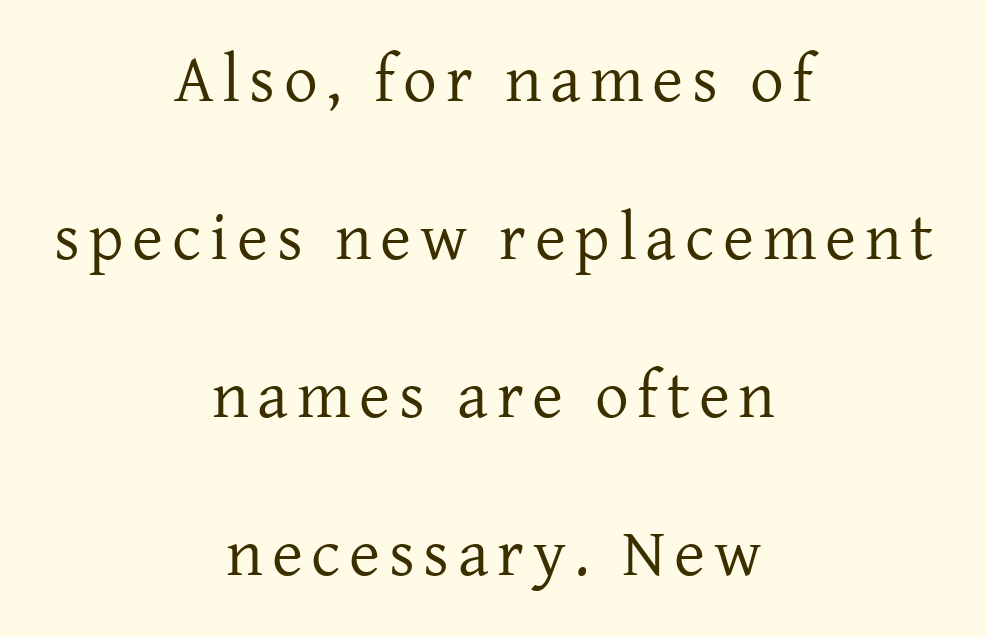
Q: Is the text bold? A: No.
Q: Is the text italic (slanted)? A: No, it is upright.
Q: Is the typeface a serif or a sans-serif typeface? A: Serif.
Q: Is the text underlined? A: No.
Q: How is the paragraph aligned? A: Centered.
Q: Is the spacing between lines tight, normal or loose? A: Loose.
Q: Width (condensed, normal, or wide)? A: Normal.
Q: Stroke contrast? A: Low.
Q: x-height? A: Medium.
Q: Monospaced? A: No.
